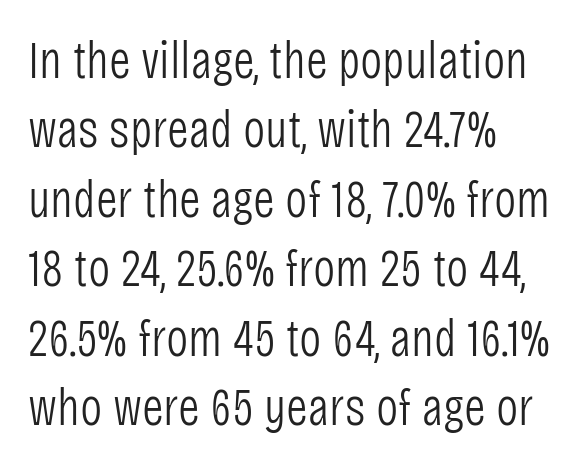
Q: Is the text bold? A: No.
Q: Is the text italic (slanted)? A: No, it is upright.
Q: Is the typeface a serif or a sans-serif typeface? A: Sans-serif.
Q: Is the text underlined? A: No.
Q: How is the paragraph aligned? A: Left-aligned.
Q: Is the spacing between letters normal or unusually wide? A: Normal.
Q: Is the spacing between lines tight, normal or loose? A: Normal.
Q: Width (condensed, normal, or wide)? A: Condensed.
Q: Stroke contrast? A: Low.
Q: x-height? A: Large.
Q: Monospaced? A: No.
